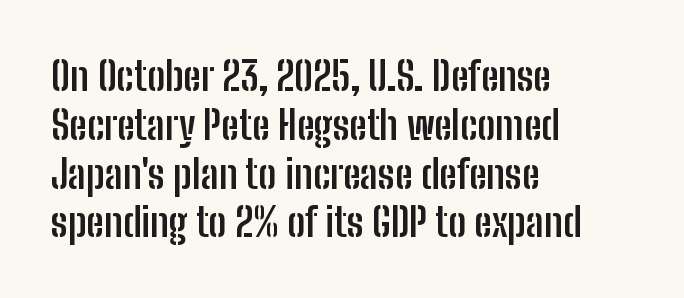
Q: Is the text bold? A: Yes.
Q: Is the text italic (slanted)? A: No, it is upright.
Q: Is the typeface a serif or a sans-serif typeface? A: Sans-serif.
Q: Is the text underlined? A: No.
Q: How is the paragraph aligned? A: Left-aligned.
Q: Is the spacing between letters normal or unusually wide? A: Normal.
Q: Width (condensed, normal, or wide)? A: Condensed.
Q: Stroke contrast? A: Low.
Q: x-height? A: Medium.
Q: Monospaced? A: No.
